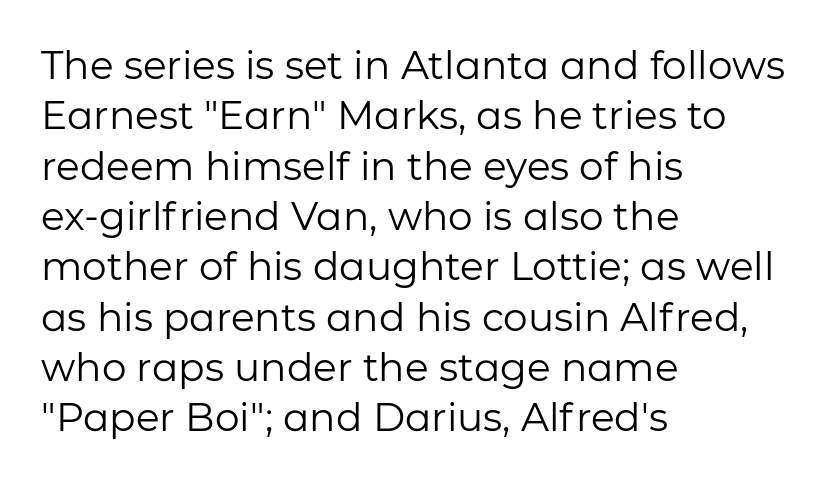
The image shows 39 px regular-weight sans-serif type, upright; set left-aligned, normal line spacing (1.29x), normal letter spacing, not underlined; low stroke contrast and a medium x-height.
